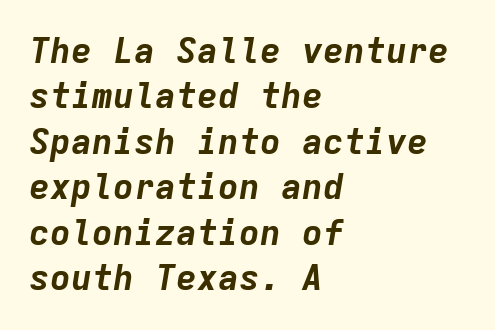
Q: Is the text bold? A: Yes.
Q: Is the text italic (slanted)? A: Yes, it leans right by about 9 degrees.
Q: Is the text underlined? A: No.
Q: How is the paragraph aligned? A: Left-aligned.
Q: Is the spacing between letters normal or unusually wide? A: Normal.
Q: Is the spacing between lines tight, normal or loose? A: Normal.
Q: Width (condensed, normal, or wide)? A: Normal.
Q: Stroke contrast? A: Low.
Q: x-height? A: Medium.
Q: Monospaced? A: Yes.
